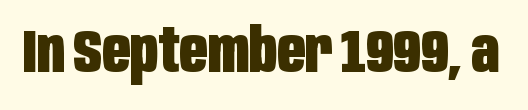
Q: Is the text bold? A: Yes.
Q: Is the text italic (slanted)? A: No, it is upright.
Q: Is the typeface a serif or a sans-serif typeface? A: Sans-serif.
Q: Is the text underlined? A: No.
Q: Is the spacing between letters normal or unusually wide? A: Normal.
Q: Width (condensed, normal, or wide)? A: Condensed.
Q: Stroke contrast? A: Low.
Q: x-height? A: Large.
Q: Monospaced? A: No.
